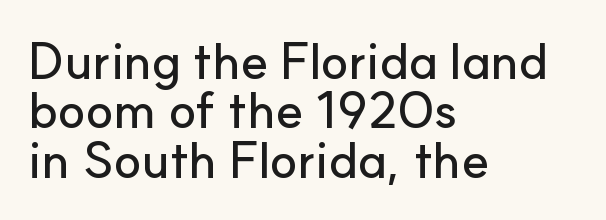
Q: Is the text italic (slanted)? A: No, it is upright.
Q: Is the typeface a serif or a sans-serif typeface? A: Sans-serif.
Q: Is the text underlined? A: No.
Q: How is the paragraph aligned? A: Left-aligned.
Q: Is the spacing between letters normal or unusually wide? A: Normal.
Q: Is the spacing between lines tight, normal or loose? A: Tight.
Q: Width (condensed, normal, or wide)? A: Normal.
Q: Stroke contrast? A: Low.
Q: x-height? A: Small.
Q: Monospaced? A: No.
